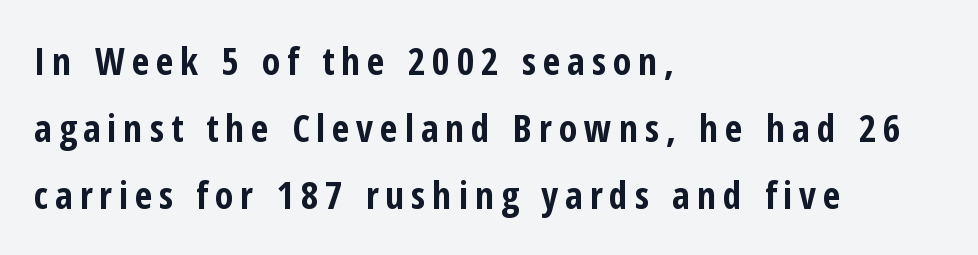
The image shows 38 px bold, condensed sans-serif type, upright; set left-aligned, line spacing 1.76x, not underlined; low stroke contrast and a medium x-height.
